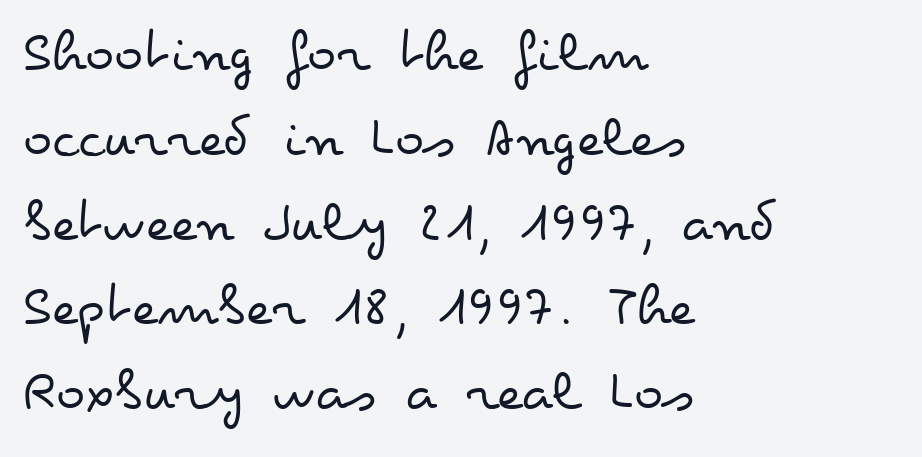
Q: Is the text bold? A: No.
Q: Is the text italic (slanted)? A: No, it is upright.
Q: Is the text underlined? A: No.
Q: How is the paragraph aligned? A: Left-aligned.
Q: Is the spacing between letters normal or unusually wide? A: Normal.
Q: Is the spacing between lines tight, normal or loose? A: Normal.
Q: Width (condensed, normal, or wide)? A: Wide.
Q: Stroke contrast? A: Low.
Q: x-height? A: Small.
Q: Monospaced? A: No.
